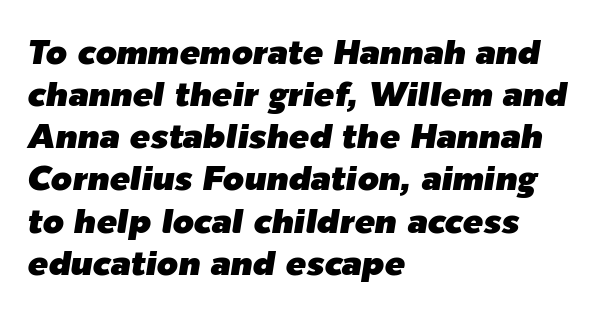
{"italic": "yes", "lean": "right", "slant_degrees": 9, "width": "normal", "stroke_contrast": "low", "x_height": "medium", "monospaced": "no", "underline": "no", "align": "left", "line_spacing_ratio": 1.24, "letter_spacing": "normal", "letter_spacing_em": 0.0, "glyph_px": 34}
